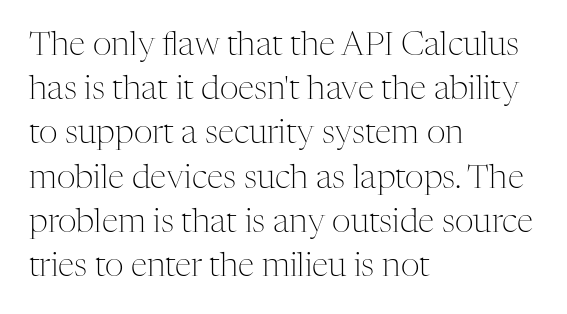
{"serif": "yes", "italic": "no", "bold": "no", "weight": "light", "width": "normal", "stroke_contrast": "medium", "x_height": "medium", "monospaced": "no", "underline": "no", "align": "left", "line_spacing": "normal", "line_spacing_ratio": 1.34, "letter_spacing": "normal", "letter_spacing_em": 0.0, "glyph_px": 33}
